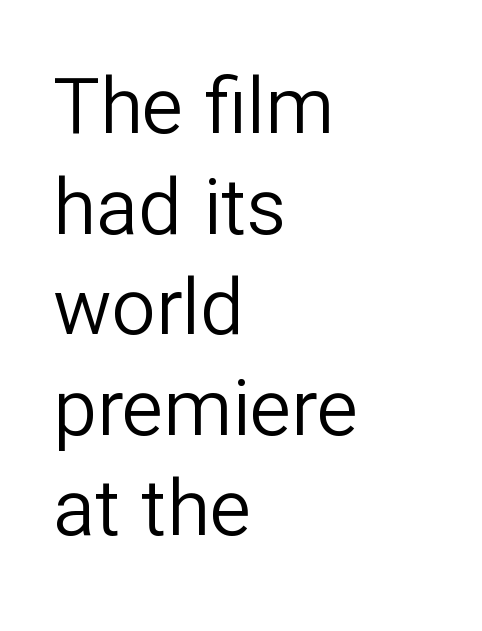
The image shows 78 px regular-weight sans-serif type, upright; set left-aligned, normal line spacing (1.29x), normal letter spacing, not underlined; low stroke contrast and a medium x-height.
